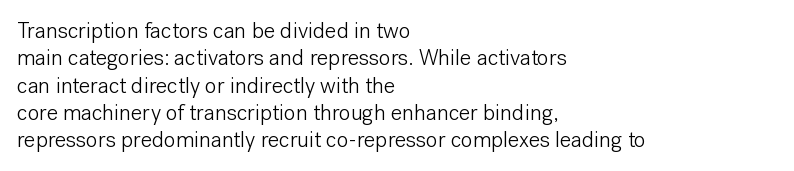
Rendered with straight, roman letterforms. Weight: not bold — regular or lighter. Words appear dense and cohesive because spacing is normal. Horizontal alignment here is leftward, the default for most running prose. A clean baseline with only descenders dipping below it.
